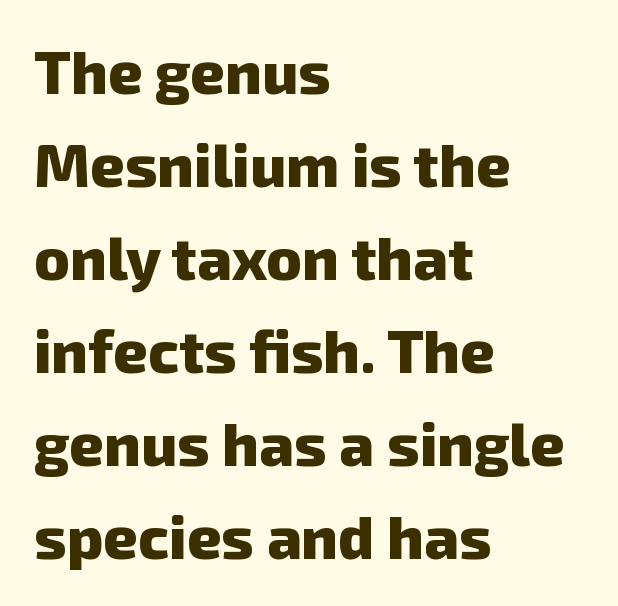
The image shows 60 px heavy sans-serif type; set left-aligned, normal line spacing (1.55x), normal letter spacing, not underlined; low stroke contrast and a medium x-height.
